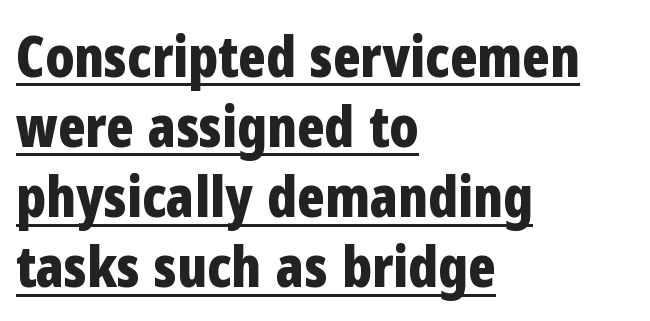
Q: Is the text bold? A: Yes.
Q: Is the text italic (slanted)? A: No, it is upright.
Q: Is the typeface a serif or a sans-serif typeface? A: Sans-serif.
Q: Is the text underlined? A: Yes.
Q: How is the paragraph aligned? A: Left-aligned.
Q: Is the spacing between letters normal or unusually wide? A: Normal.
Q: Width (condensed, normal, or wide)? A: Condensed.
Q: Stroke contrast? A: Low.
Q: x-height? A: Medium.
Q: Monospaced? A: No.
